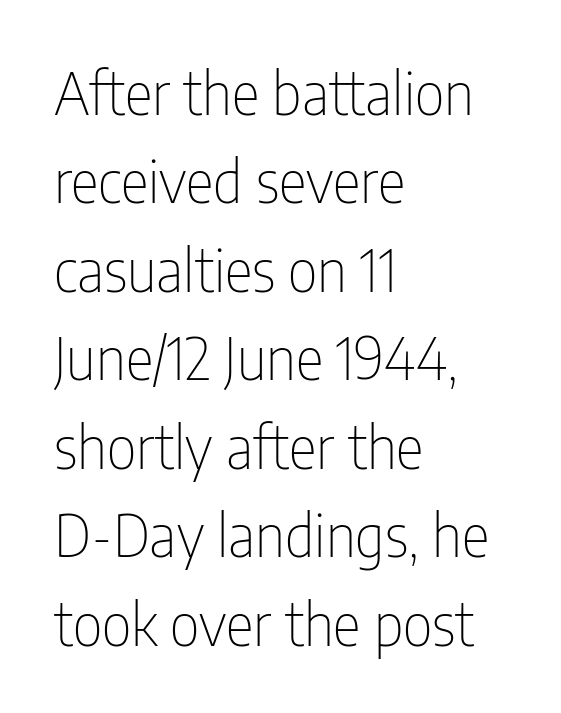
Q: Is the text bold? A: No.
Q: Is the text italic (slanted)? A: No, it is upright.
Q: Is the typeface a serif or a sans-serif typeface? A: Sans-serif.
Q: Is the text underlined? A: No.
Q: How is the paragraph aligned? A: Left-aligned.
Q: Is the spacing between letters normal or unusually wide? A: Normal.
Q: Is the spacing between lines tight, normal or loose? A: Normal.
Q: Width (condensed, normal, or wide)? A: Condensed.
Q: Stroke contrast? A: Low.
Q: x-height? A: Medium.
Q: Monospaced? A: No.
